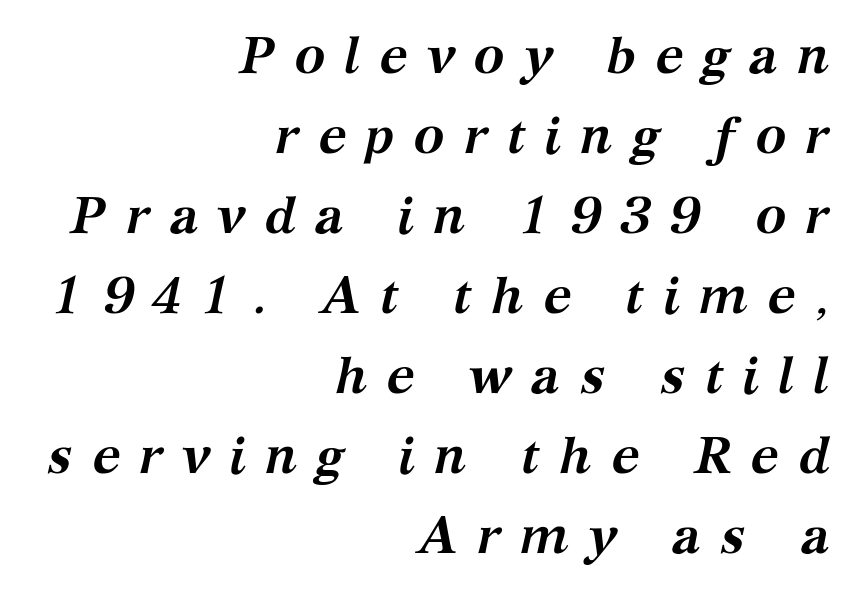
Q: Is the text bold? A: Yes.
Q: Is the text italic (slanted)? A: Yes, it leans right by about 12 degrees.
Q: Is the typeface a serif or a sans-serif typeface? A: Serif.
Q: Is the text underlined? A: No.
Q: How is the paragraph aligned? A: Right-aligned.
Q: Is the spacing between letters normal or unusually wide? A: Unusually wide.
Q: Is the spacing between lines tight, normal or loose? A: Normal.
Q: Width (condensed, normal, or wide)? A: Normal.
Q: Stroke contrast? A: Medium.
Q: x-height? A: Medium.
Q: Monospaced? A: No.
